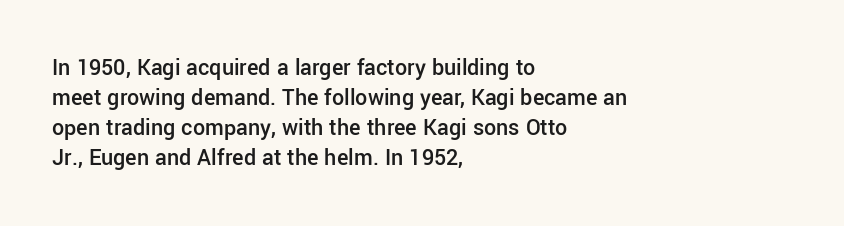
{"italic": "no", "bold": "semi", "underline": "no", "align": "left", "line_spacing": "normal", "line_spacing_ratio": 1.25, "letter_spacing": "normal", "letter_spacing_em": 0.0, "glyph_px": 24}
